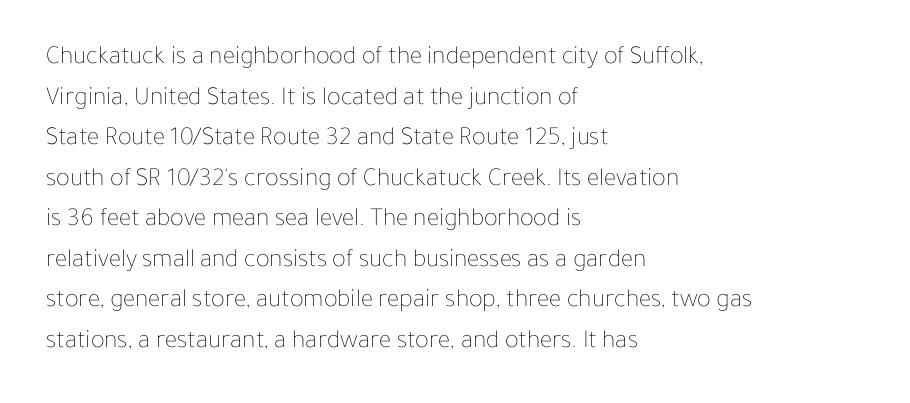
Q: Is the text bold? A: No.
Q: Is the text italic (slanted)? A: No, it is upright.
Q: Is the text underlined? A: No.
Q: How is the paragraph aligned? A: Left-aligned.
Q: Is the spacing between letters normal or unusually wide? A: Normal.
Q: Is the spacing between lines tight, normal or loose? A: Normal.
